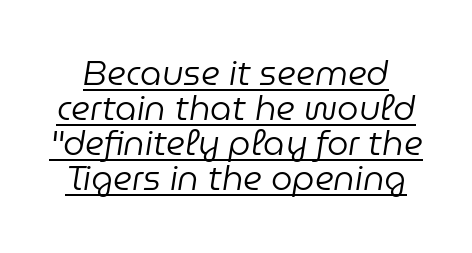
{"italic": "yes", "lean": "right", "slant_degrees": 9, "bold": "no", "weight": "regular", "width": "normal", "stroke_contrast": "low", "x_height": "medium", "monospaced": "no", "underline": "yes", "line_spacing": "tight", "line_spacing_ratio": 1.03, "letter_spacing": "normal", "letter_spacing_em": 0.0, "glyph_px": 34}
